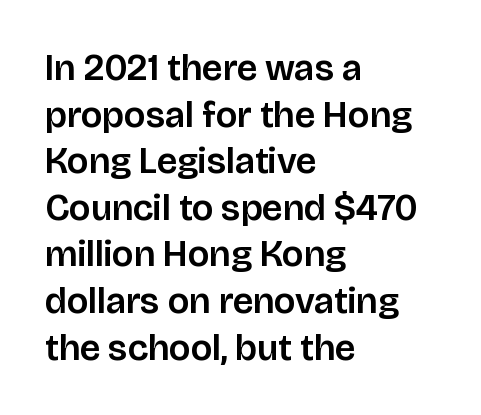
Q: Is the text italic (slanted)? A: No, it is upright.
Q: Is the typeface a serif or a sans-serif typeface? A: Sans-serif.
Q: Is the text underlined? A: No.
Q: How is the paragraph aligned? A: Left-aligned.
Q: Is the spacing between letters normal or unusually wide? A: Normal.
Q: Is the spacing between lines tight, normal or loose? A: Normal.
Q: Width (condensed, normal, or wide)? A: Normal.
Q: Stroke contrast? A: Low.
Q: x-height? A: Large.
Q: Monospaced? A: No.
